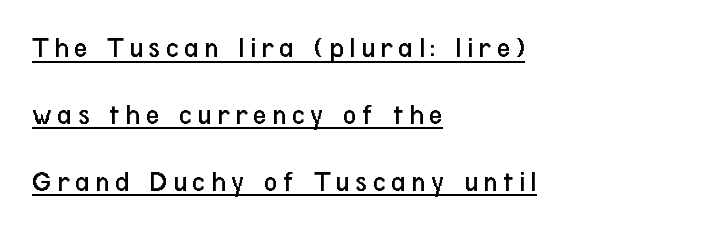
Q: Is the text bold? A: No.
Q: Is the text italic (slanted)? A: No, it is upright.
Q: Is the typeface a serif or a sans-serif typeface? A: Sans-serif.
Q: Is the text underlined? A: Yes.
Q: How is the paragraph aligned? A: Left-aligned.
Q: Is the spacing between lines tight, normal or loose? A: Loose.
Q: Width (condensed, normal, or wide)? A: Condensed.
Q: Stroke contrast? A: Low.
Q: x-height? A: Medium.
Q: Monospaced? A: No.
